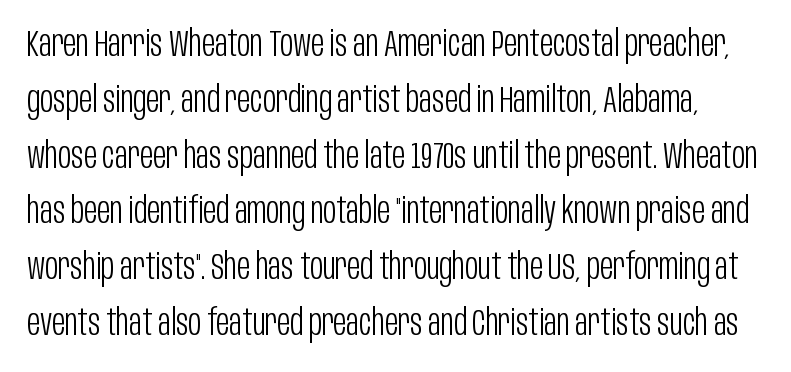
Regarding leading, the lines here are spaced in the standard way. Do the characters align in a grid? No, the font is proportional. The words here are not underlined. Short note: letters normally spaced. This reads as an unemphasized weight, regular at the heaviest. Stroke terminals: plain, sans-serif.
